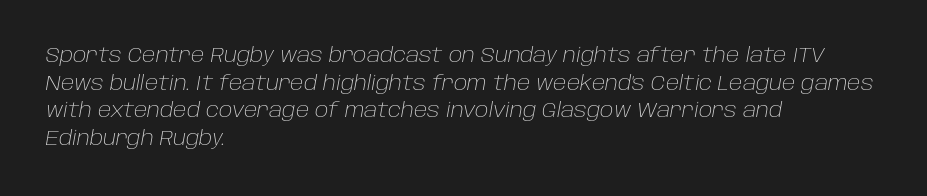
The passage shown leans; its letterforms are oblique. Summary of vertical rhythm: regular, with standard interline spacing. Ink coverage per letter is moderate at most. A clean baseline with only descenders dipping below it.
